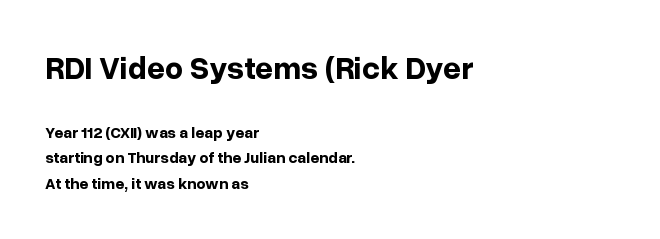
The image shows 32 px bold sans-serif type, upright; set left-aligned, normal line spacing (1.58x), normal letter spacing, not underlined; the first (top) block is 2.0x larger; low stroke contrast and a medium x-height.
